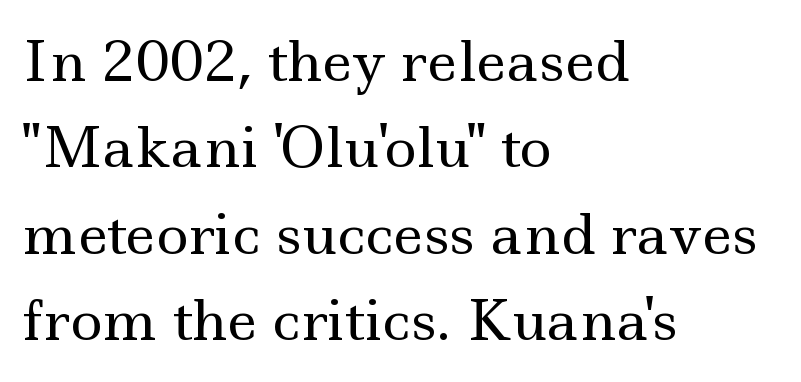
Q: Is the text bold? A: No.
Q: Is the text italic (slanted)? A: No, it is upright.
Q: Is the typeface a serif or a sans-serif typeface? A: Serif.
Q: Is the text underlined? A: No.
Q: How is the paragraph aligned? A: Left-aligned.
Q: Is the spacing between letters normal or unusually wide? A: Normal.
Q: Is the spacing between lines tight, normal or loose? A: Normal.
Q: Width (condensed, normal, or wide)? A: Wide.
Q: x-height? A: Small.
Q: Monospaced? A: No.
